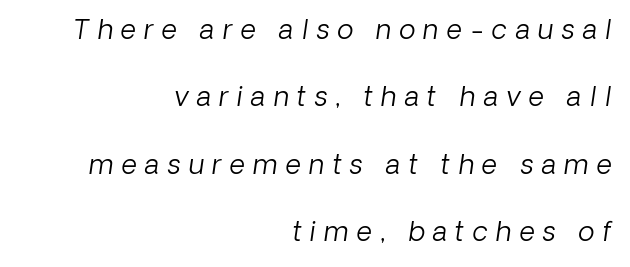
Q: Is the text bold? A: No.
Q: Is the text italic (slanted)? A: Yes, it leans right by about 8 degrees.
Q: Is the text underlined? A: No.
Q: How is the paragraph aligned? A: Right-aligned.
Q: Is the spacing between letters normal or unusually wide? A: Unusually wide.
Q: Is the spacing between lines tight, normal or loose? A: Loose.
